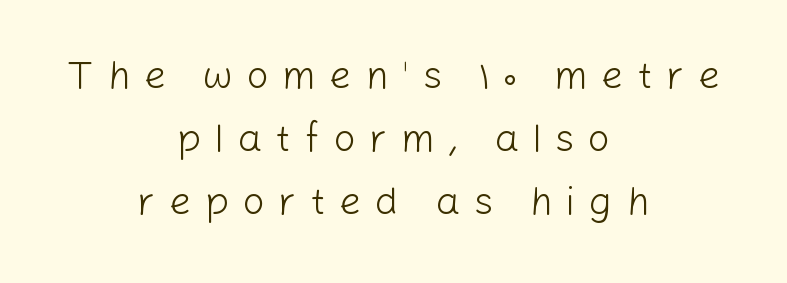
The characters are drawn with everyday or finer stroke widths. Bare-footed words on every line. You can tell from the bare stems that sans-serif type was used. This sample has the flowing, uneven cadence of proportional lettering. Baseline-to-baseline distance is the conventional proportion of letter height. Is there any slant? The stems are plumb.
